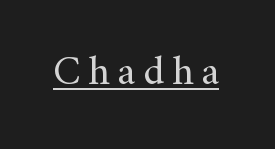
Q: Is the text bold? A: No.
Q: Is the text italic (slanted)? A: No, it is upright.
Q: Is the typeface a serif or a sans-serif typeface? A: Serif.
Q: Is the text underlined? A: Yes.
Q: Width (condensed, normal, or wide)? A: Normal.
Q: Stroke contrast? A: Medium.
Q: x-height? A: Small.
Q: Monospaced? A: No.
